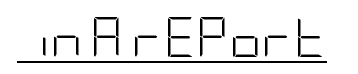
The image shows 40 px light, condensed sans-serif type, upright; set normal letter spacing, underlined; low stroke contrast and a large x-height.
